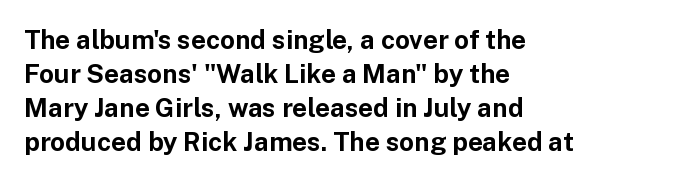
Q: Is the text bold? A: Yes.
Q: Is the text italic (slanted)? A: No, it is upright.
Q: Is the text underlined? A: No.
Q: How is the paragraph aligned? A: Left-aligned.
Q: Is the spacing between letters normal or unusually wide? A: Normal.
Q: Is the spacing between lines tight, normal or loose? A: Normal.
